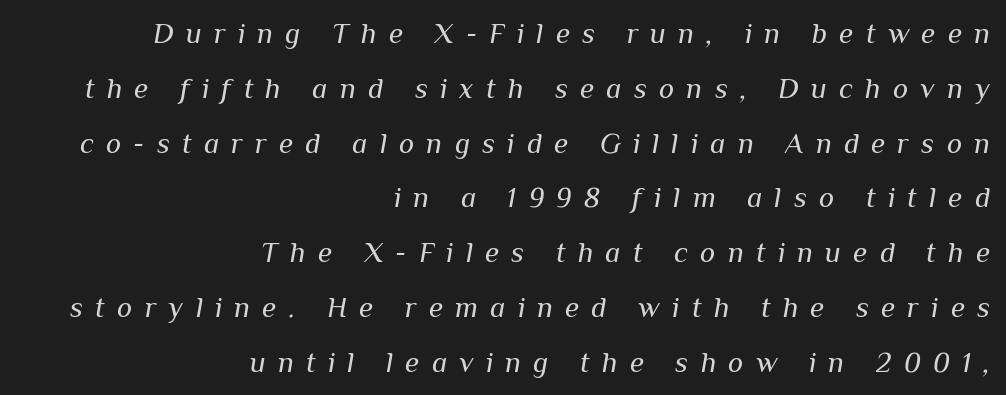
The image shows 29 px regular-weight type, italic (leaning right); set right-aligned, line spacing 1.89x, unusually wide letter spacing (+0.42 em), not underlined; medium stroke contrast and a medium x-height.
